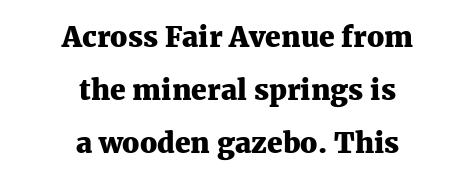
The image shows 28 px heavy serif type, upright; set centered, loose line spacing (1.9x), normal letter spacing, not underlined; medium stroke contrast and a medium x-height.
